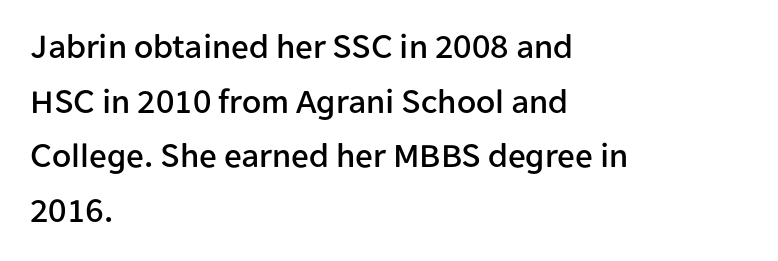
Q: Is the text italic (slanted)? A: No, it is upright.
Q: Is the typeface a serif or a sans-serif typeface? A: Sans-serif.
Q: Is the text underlined? A: No.
Q: How is the paragraph aligned? A: Left-aligned.
Q: Is the spacing between letters normal or unusually wide? A: Normal.
Q: Is the spacing between lines tight, normal or loose? A: Normal.
Q: Width (condensed, normal, or wide)? A: Normal.
Q: Stroke contrast? A: Low.
Q: x-height? A: Medium.
Q: Monospaced? A: No.
